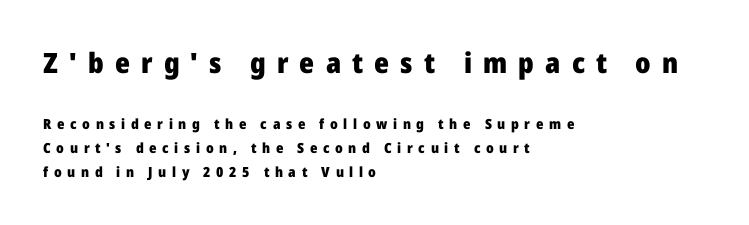
{"serif": "no", "italic": "no", "bold": "yes", "weight": "heavy", "width": "normal", "stroke_contrast": "low", "x_height": "medium", "monospaced": "no", "underline": "no", "align": "left", "line_spacing_ratio": 1.72, "letter_spacing": "wide", "letter_spacing_em": 0.4, "larger_block": "first", "size_ratio": 2.0, "glyph_px": 28}
